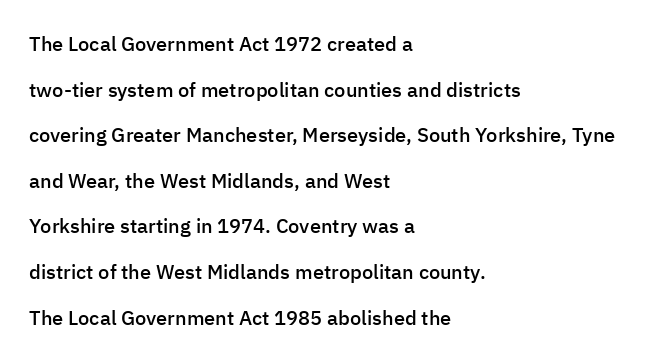
Line spacing here is loose. Short note: letters normally spaced. These lines were composed using upright roman letters. The setting favours the left margin, as ordinary paragraphs usually do. A somewhat darkened texture: the type is semibold rather than bold.
